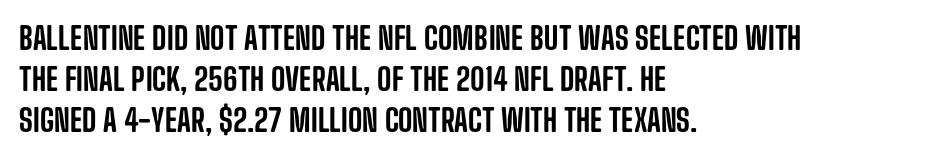
Compared with a centered layout, this one pins lines to the left instead. Descenders are the only things crossing below the line. Character widths vary here, with narrow letters taking less room than wide ones. Rows of type keep a routine distance in the vertical direction.
